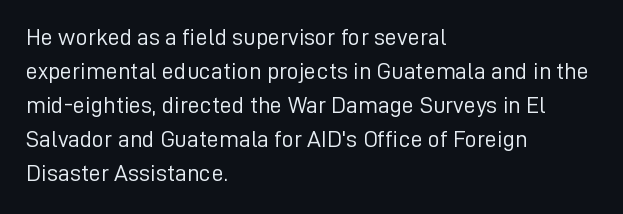
{"italic": "no", "bold": "no", "underline": "no", "align": "left", "line_spacing": "normal", "line_spacing_ratio": 1.42, "letter_spacing": "normal", "letter_spacing_em": 0.0, "glyph_px": 24}
